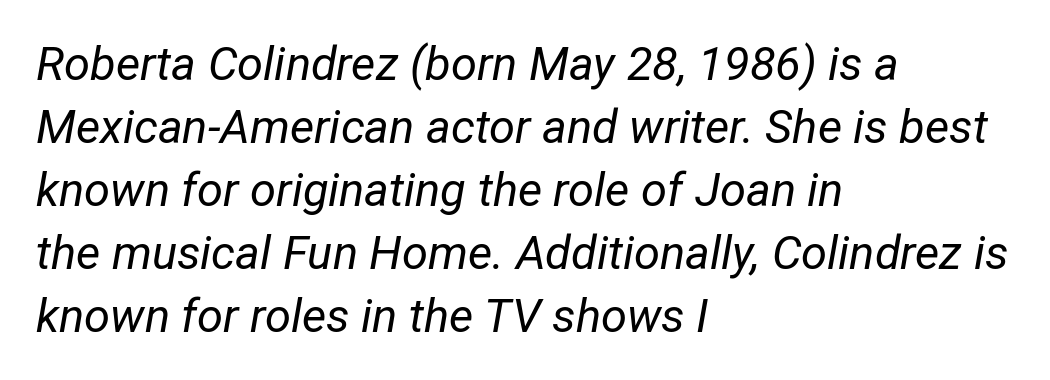
{"italic": "yes", "lean": "right", "slant_degrees": 12, "bold": "no", "weight": "regular", "width": "condensed", "stroke_contrast": "low", "x_height": "medium", "monospaced": "no", "underline": "no", "align": "left", "line_spacing": "normal", "line_spacing_ratio": 1.34, "letter_spacing": "normal", "letter_spacing_em": 0.0, "glyph_px": 47}
